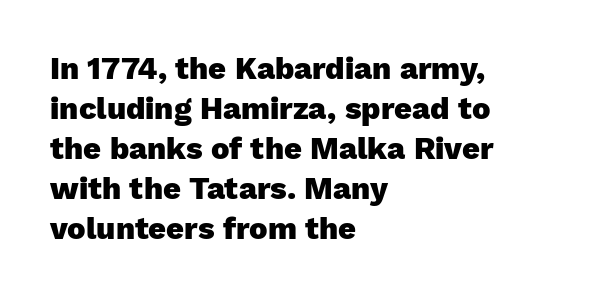
Q: Is the text bold? A: Yes.
Q: Is the text italic (slanted)? A: No, it is upright.
Q: Is the typeface a serif or a sans-serif typeface? A: Sans-serif.
Q: Is the text underlined? A: No.
Q: How is the paragraph aligned? A: Left-aligned.
Q: Is the spacing between letters normal or unusually wide? A: Normal.
Q: Is the spacing between lines tight, normal or loose? A: Normal.
Q: Width (condensed, normal, or wide)? A: Normal.
Q: Stroke contrast? A: Low.
Q: x-height? A: Medium.
Q: Monospaced? A: No.
